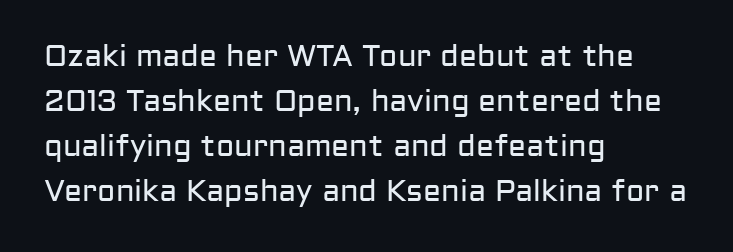
Is this a heavy cut? Hardly; it is regular or lighter. This is sans-serif lettering, the kind often seen on screens and signage. The rows are spaced the way most documents space them. Characters follow at the spacing the type designer built in.
